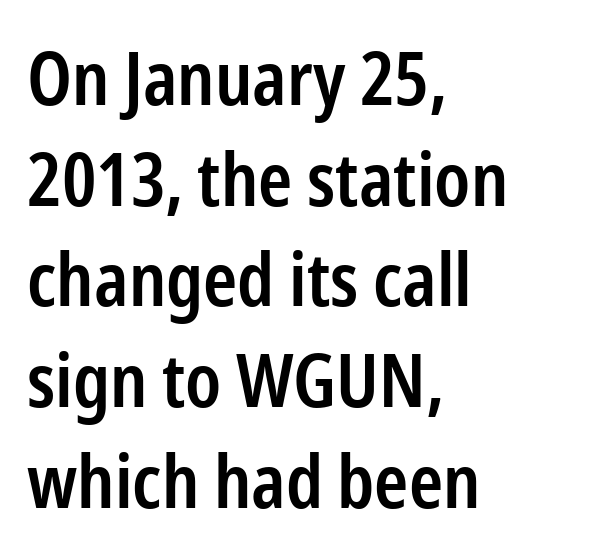
{"serif": "no", "italic": "no", "bold": "semi", "weight": "semibold", "width": "condensed", "stroke_contrast": "low", "x_height": "medium", "monospaced": "no", "underline": "no", "align": "left", "line_spacing": "normal", "line_spacing_ratio": 1.38, "letter_spacing": "normal", "letter_spacing_em": 0.0, "glyph_px": 73}
